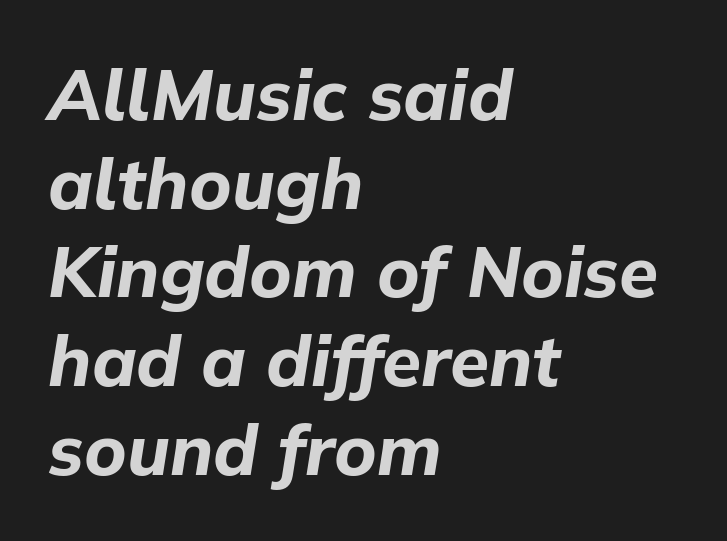
{"italic": "yes", "lean": "right", "slant_degrees": 9, "bold": "yes", "weight": "bold", "width": "normal", "stroke_contrast": "low", "x_height": "medium", "monospaced": "no", "underline": "no", "align": "left", "line_spacing": "normal", "line_spacing_ratio": 1.25, "letter_spacing": "normal", "letter_spacing_em": 0.0, "glyph_px": 71}
